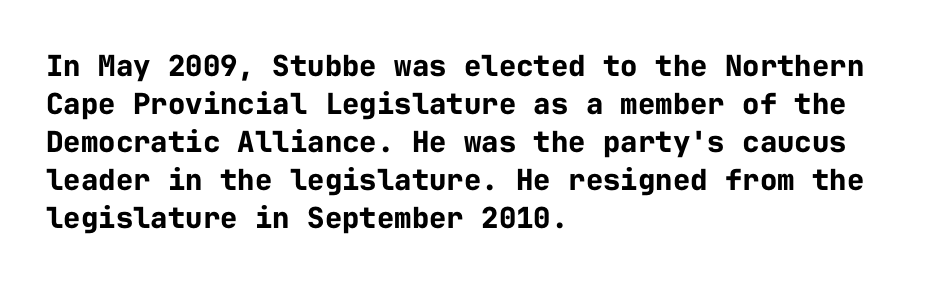
{"serif": "no", "italic": "no", "bold": "yes", "weight": "bold", "width": "normal", "stroke_contrast": "low", "x_height": "medium", "monospaced": "yes", "underline": "no", "align": "left", "line_spacing": "normal", "line_spacing_ratio": 1.31, "letter_spacing": "normal", "letter_spacing_em": 0.0, "glyph_px": 29}
